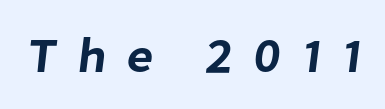
{"serif": "no", "width": "normal", "stroke_contrast": "low", "x_height": "medium", "monospaced": "no", "underline": "no", "letter_spacing": "wide", "letter_spacing_em": 0.42, "glyph_px": 49}
